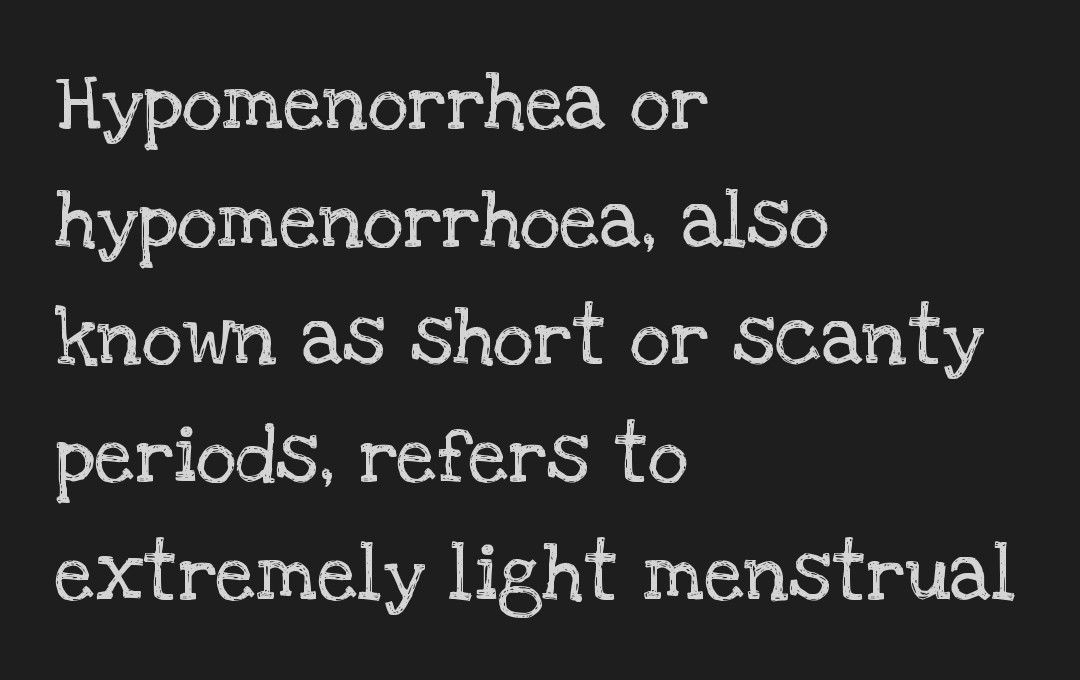
The image shows 79 px regular-weight serif type, upright; set left-aligned, normal line spacing (1.49x), normal letter spacing, not underlined; low stroke contrast and a large x-height.
